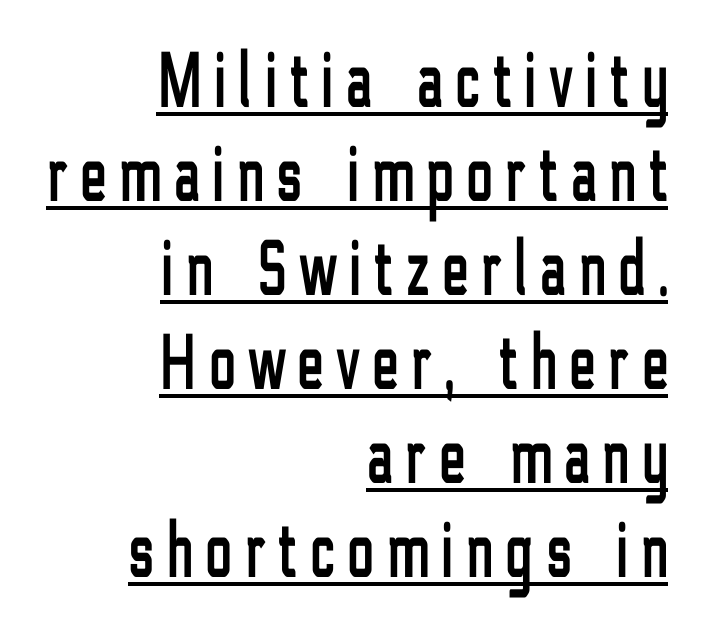
You can see a thin bar hugging the bottom of the glyphs. The ragged edge is on the left, which tells us the setting is flush right. Is this a fixed-width face? No — the glyphs have proportional, varying widths. Observe the absence of serifs on each vertical stroke in this sample.
